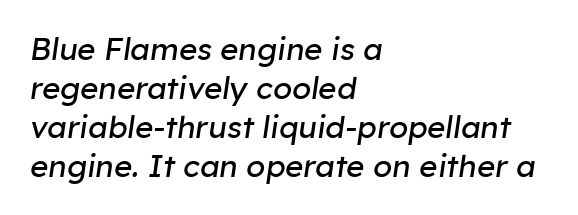
Horizontally, the lines are justified to the leading edge only. Underline: absent. Regular leading. Ink coverage per letter is moderate at most.
